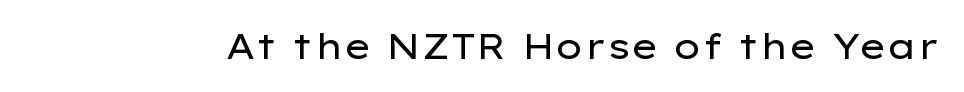
Q: Is the text bold? A: No.
Q: Is the text italic (slanted)? A: No, it is upright.
Q: Is the typeface a serif or a sans-serif typeface? A: Sans-serif.
Q: Is the text underlined? A: No.
Q: Is the spacing between letters normal or unusually wide? A: Normal.
Q: Width (condensed, normal, or wide)? A: Wide.
Q: Stroke contrast? A: Low.
Q: x-height? A: Medium.
Q: Monospaced? A: No.
